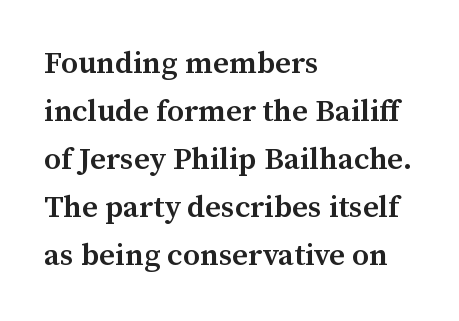
The image shows 31 px semibold serif type, upright; set left-aligned, normal line spacing (1.55x), normal letter spacing, not underlined; medium stroke contrast and a medium x-height.
